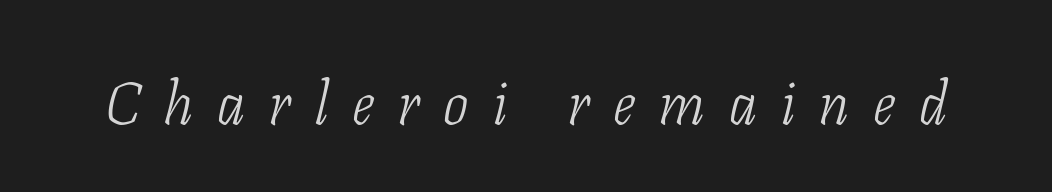
Little horizontal feet cap the strokes, marking this as serif type. Do the characters align in a grid? No, the font is proportional. Posture: slanted. The space beneath each line is pristine and unruled.
